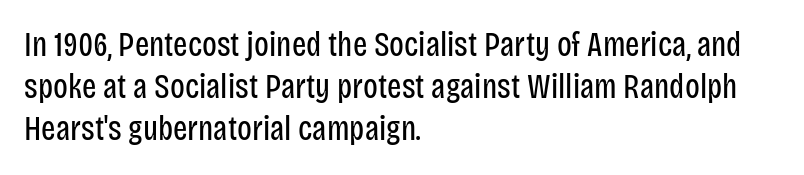
This sample is left-justified, so line endings fall wherever the words run out. The area under the type is left untouched. Heaviness? Minimal to ordinary, like unemphasized prose. A typesetter would mark this as roman, not italic. This sample uses plain, unmodified letter spacing.
